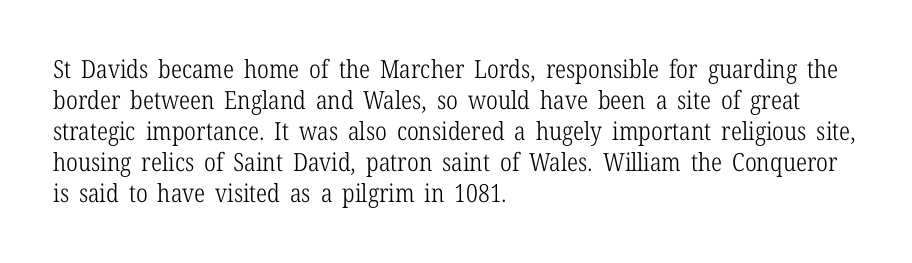
The image shows 25 px text type, upright; set left-aligned, line spacing 1.24x, normal letter spacing, not underlined.
